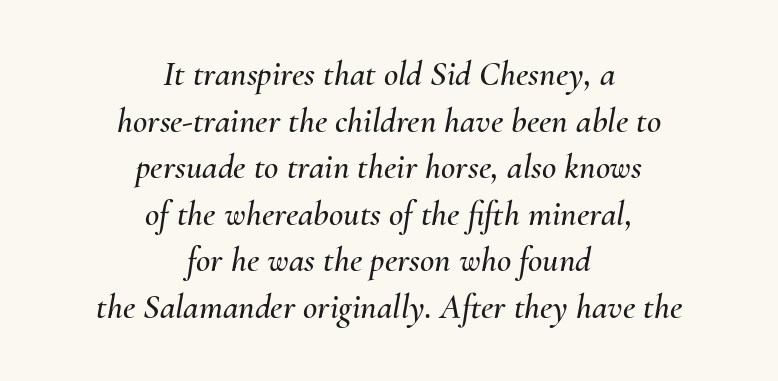
Horizontal bands of white between lines are of average thickness. In CSS terms this would be text-align: center. The rendering uses natural spacing where letterforms have individual widths. Characters are canted at an angle relative to the baseline's perpendicular. Standard letterfit; no display-style spreading of the glyphs.
